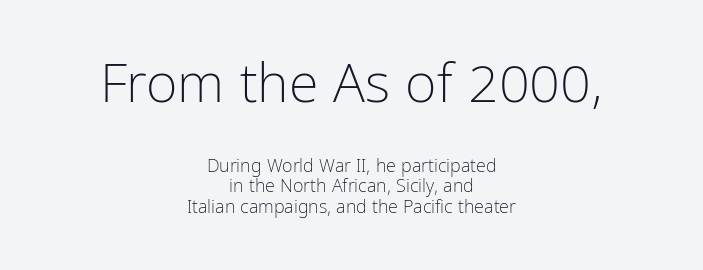
{"serif": "no", "italic": "no", "bold": "no", "weight": "light", "width": "condensed", "stroke_contrast": "low", "x_height": "medium", "monospaced": "no", "underline": "no", "align": "center", "line_spacing": "tight", "line_spacing_ratio": 1.14, "letter_spacing": "normal", "letter_spacing_em": 0.0, "larger_block": "first", "size_ratio": 3.0, "glyph_px": 54}
